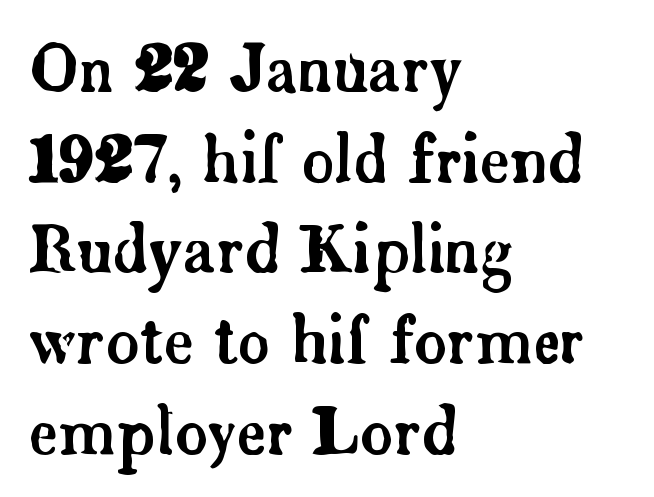
Q: Is the text italic (slanted)? A: No, it is upright.
Q: Is the typeface a serif or a sans-serif typeface? A: Serif.
Q: Is the text underlined? A: No.
Q: How is the paragraph aligned? A: Left-aligned.
Q: Is the spacing between letters normal or unusually wide? A: Normal.
Q: Is the spacing between lines tight, normal or loose? A: Normal.
Q: Width (condensed, normal, or wide)? A: Normal.
Q: Stroke contrast? A: Low.
Q: x-height? A: Small.
Q: Monospaced? A: No.
